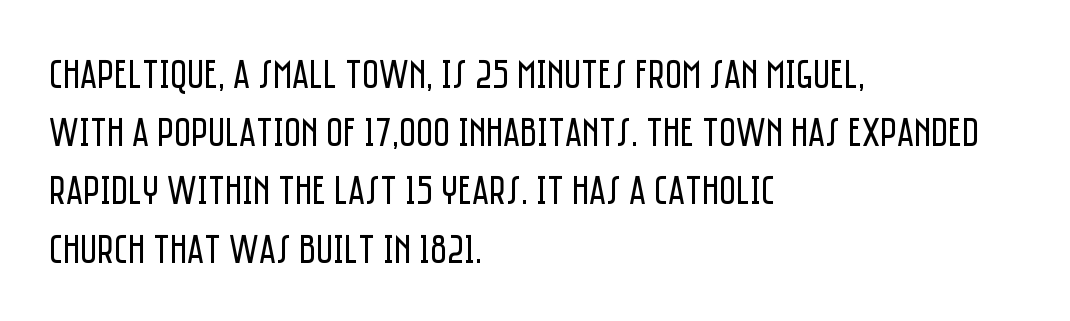
The image shows 41 px regular-weight, condensed sans-serif type, upright; set left-aligned, normal line spacing (1.42x), normal letter spacing, not underlined; low stroke contrast and a large x-height.
